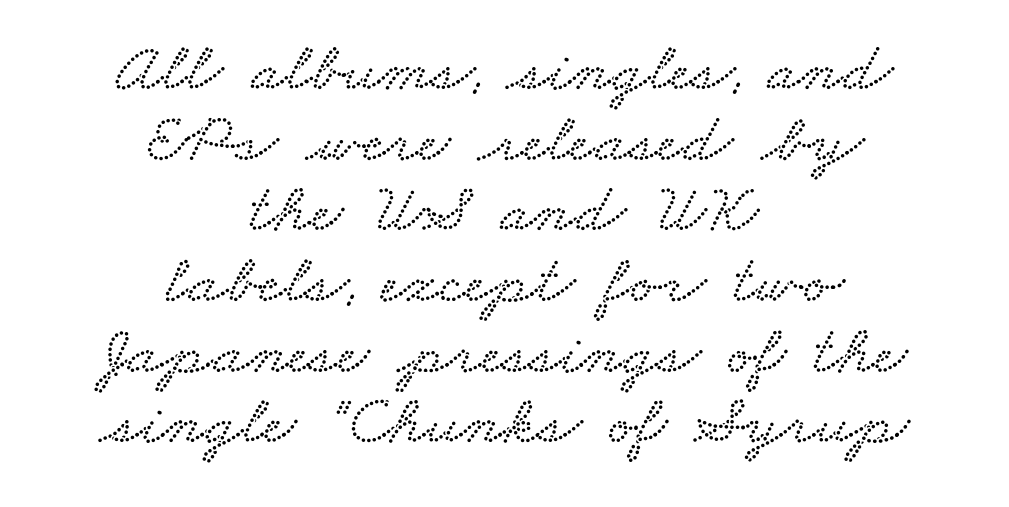
{"width": "wide", "stroke_contrast": "low", "x_height": "small", "monospaced": "no", "underline": "no", "align": "center", "line_spacing": "tight", "line_spacing_ratio": 1.01, "letter_spacing": "normal", "letter_spacing_em": 0.0, "glyph_px": 70}
